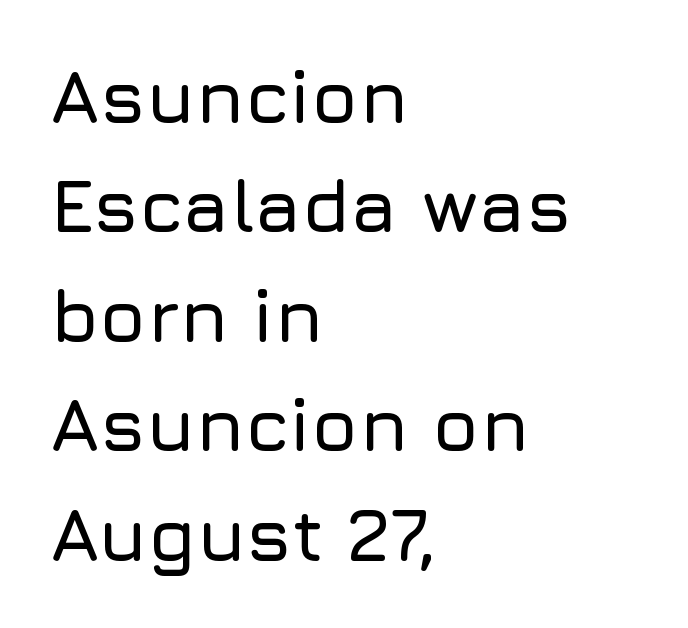
The image shows 75 px sans-serif type, upright; set left-aligned, normal line spacing (1.46x), normal letter spacing, not underlined; low stroke contrast and a medium x-height.
